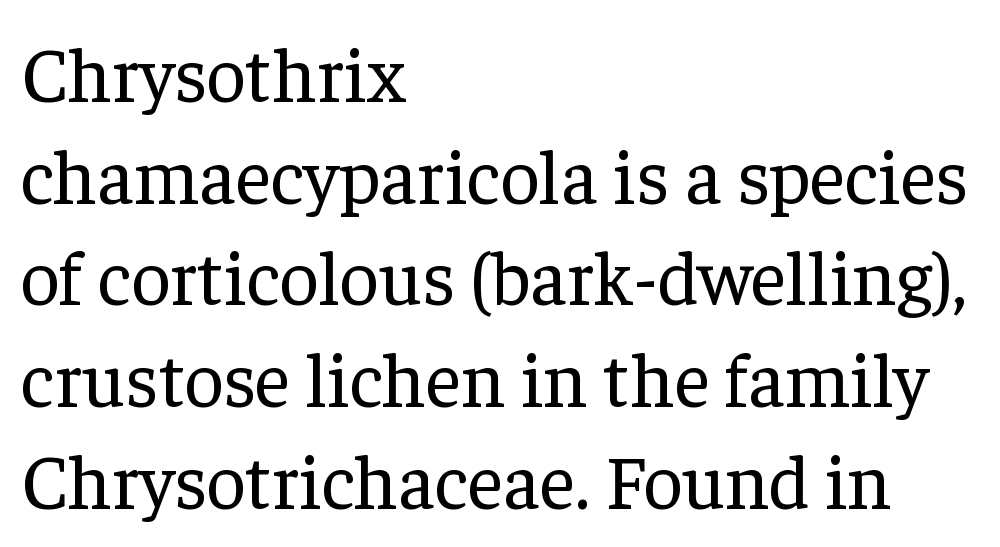
Posture: straight, roman, zero tilt. How would I describe the line gaps? Plain and ordinary. Regarding serifs, this sample has them. Check under the words: just untouched page.
